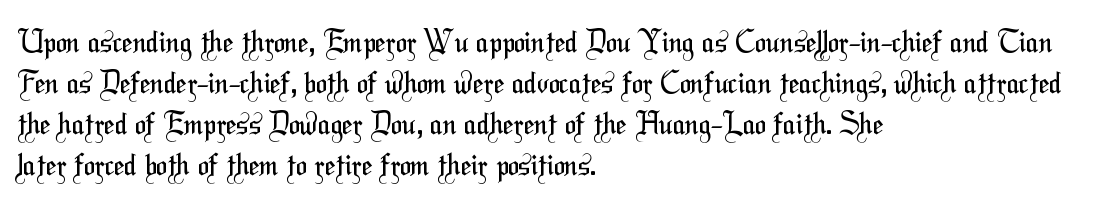
{"serif": "no", "bold": "no", "weight": "regular", "width": "condensed", "stroke_contrast": "medium", "x_height": "medium", "monospaced": "no", "underline": "no", "align": "left", "line_spacing": "normal", "line_spacing_ratio": 1.37, "letter_spacing": "normal", "letter_spacing_em": 0.0, "glyph_px": 30}
